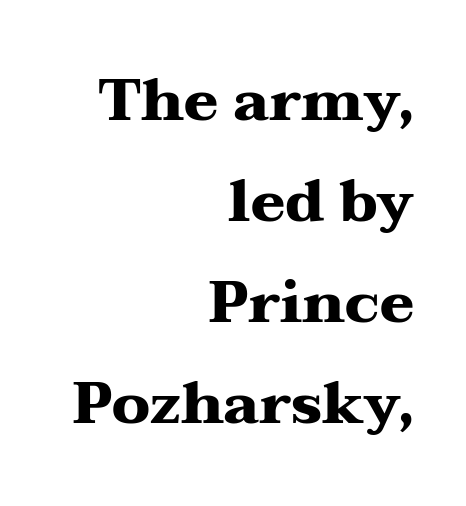
The image shows 58 px heavy, wide serif type, upright; set right-aligned, line spacing 1.74x, normal letter spacing, not underlined; medium stroke contrast and a medium x-height.
